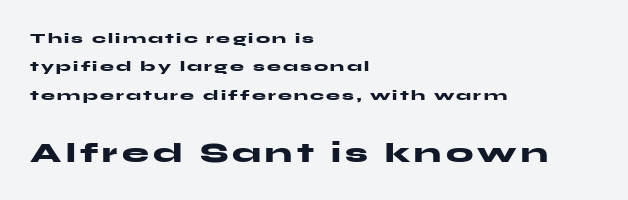
The image shows 27 px bold type, upright; set left-aligned, loose line spacing (2.03x), not underlined; the second (bottom) block is 1.93x larger.
